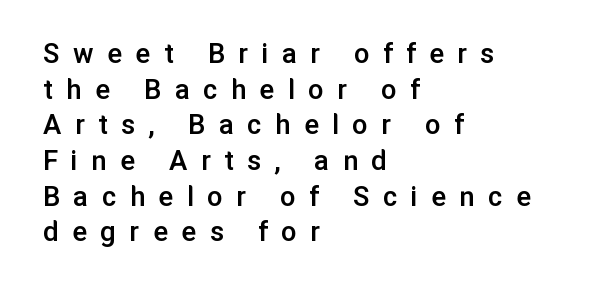
These lines were composed using upright roman letters. You could not count columns in this text — the font is proportionally spaced. In terms of letterspacing, this is a distinctly airy, spread setting. The string is rendered with underlining switched off. Every row of glyphs begins at an identical x-position on the left. In terms of leading, this rendering errs on the cramped side.
